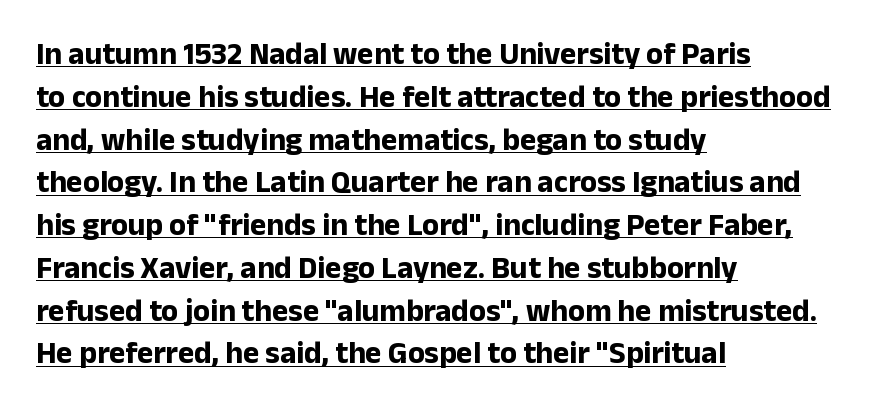
The image shows 31 px bold sans-serif type, upright; set left-aligned, normal line spacing (1.38x), normal letter spacing, underlined; low stroke contrast and a medium x-height.
